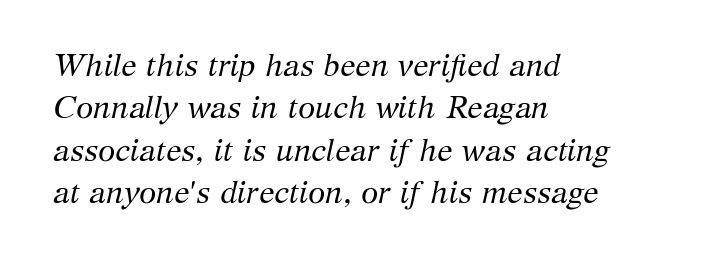
{"serif": "yes", "italic": "yes", "lean": "right", "slant_degrees": 12, "bold": "no", "weight": "regular", "width": "normal", "stroke_contrast": "medium", "x_height": "medium", "monospaced": "no", "underline": "no", "align": "left", "line_spacing": "normal", "line_spacing_ratio": 1.37, "letter_spacing": "normal", "letter_spacing_em": 0.0, "glyph_px": 31}
